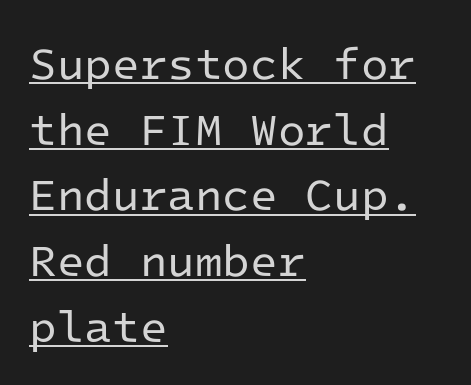
Q: Is the text bold? A: No.
Q: Is the text italic (slanted)? A: No, it is upright.
Q: Is the typeface a serif or a sans-serif typeface? A: Sans-serif.
Q: Is the text underlined? A: Yes.
Q: How is the paragraph aligned? A: Left-aligned.
Q: Is the spacing between letters normal or unusually wide? A: Normal.
Q: Is the spacing between lines tight, normal or loose? A: Normal.
Q: Width (condensed, normal, or wide)? A: Normal.
Q: Stroke contrast? A: Low.
Q: x-height? A: Medium.
Q: Monospaced? A: Yes.
